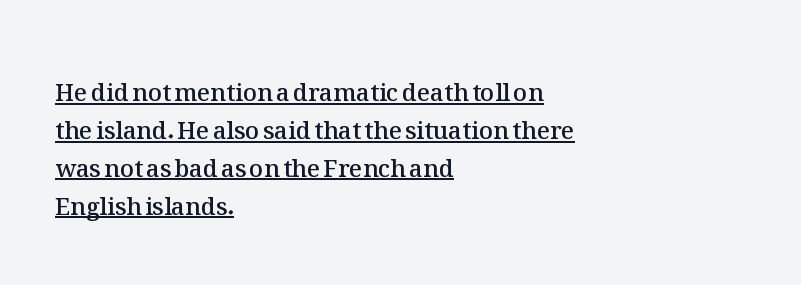
{"italic": "no", "bold": "semi", "underline": "yes", "align": "left", "line_spacing": "normal", "line_spacing_ratio": 1.58, "letter_spacing": "normal", "letter_spacing_em": 0.0, "glyph_px": 24}
